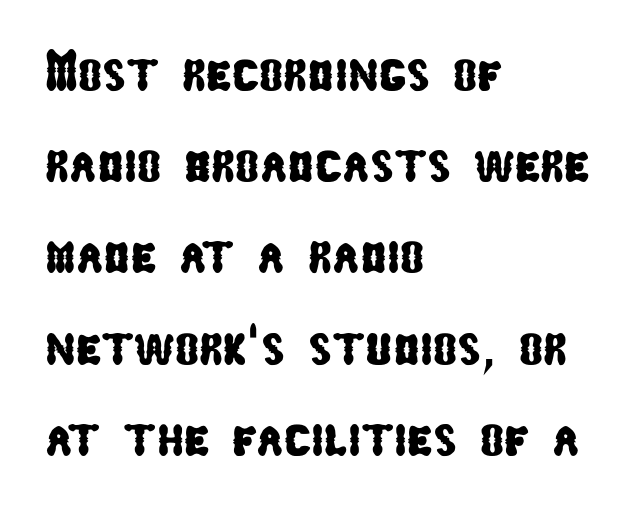
The image shows 57 px condensed sans-serif type; set left-aligned, normal line spacing (1.6x), normal letter spacing, not underlined; low stroke contrast and a medium x-height.
